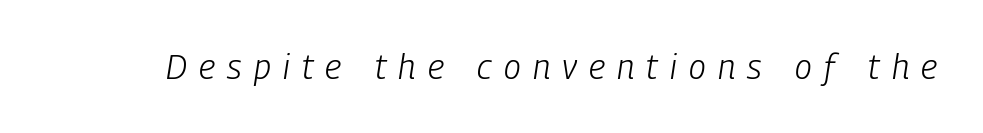
Q: Is the text bold? A: No.
Q: Is the text italic (slanted)? A: Yes, it leans right by about 9 degrees.
Q: Is the text underlined? A: No.
Q: Is the spacing between letters normal or unusually wide? A: Unusually wide.
Q: Width (condensed, normal, or wide)? A: Condensed.
Q: Stroke contrast? A: Low.
Q: x-height? A: Medium.
Q: Monospaced? A: No.
